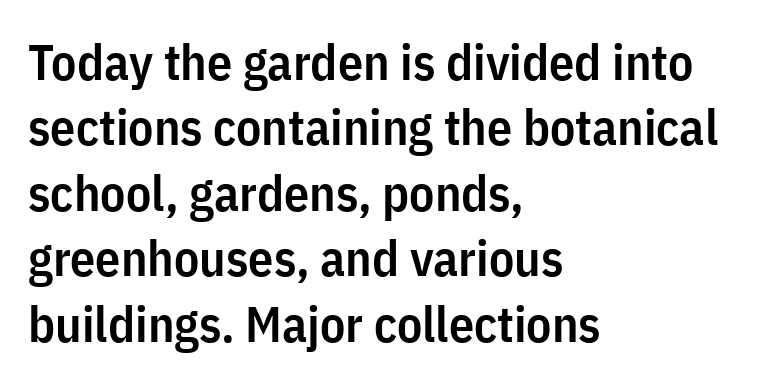
Type style note: lacks serifs. Rendered with straight, roman letterforms. Slightly chunky letters — semibold, I'd say, not full bold. In terms of leading, this rendering sits right in the middle.
